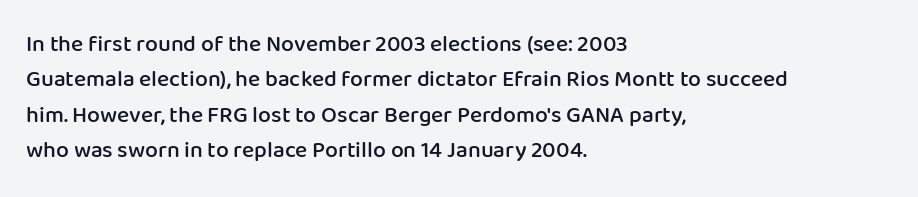
Q: Is the text bold? A: Semi-bold.
Q: Is the text italic (slanted)? A: No, it is upright.
Q: Is the text underlined? A: No.
Q: How is the paragraph aligned? A: Left-aligned.
Q: Is the spacing between letters normal or unusually wide? A: Normal.
Q: Is the spacing between lines tight, normal or loose? A: Normal.
